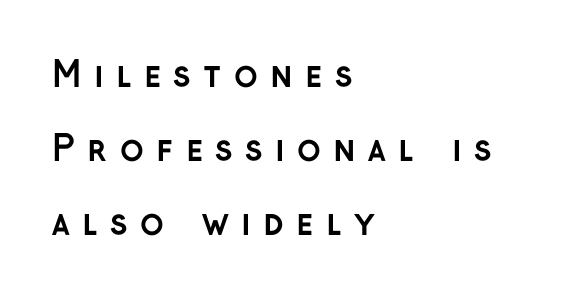
The image shows 35 px semibold sans-serif type, upright; set left-aligned, loose line spacing (2.12x), unusually wide letter spacing (+0.35 em), not underlined; low stroke contrast and a medium x-height.
